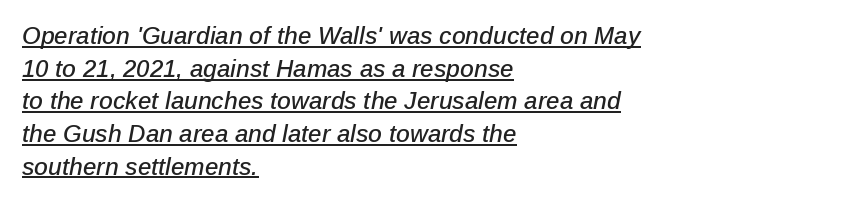
Italic? Definitely — the glyphs are oblique. Interline gaps are of average width in this sample. Left-aligned paragraph, ragged on the right. The type is set solid horizontally, with unmodified tracking. Check the space under the baseline: a stroke is drawn there.
